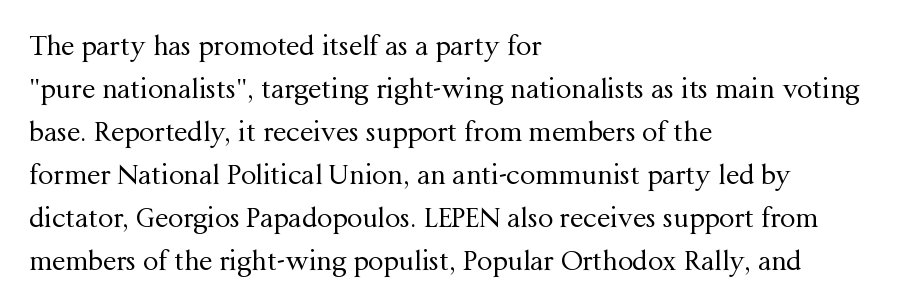
Line beginnings align vertically; line endings do not. Quick note: not italic, upright. No chunkiness to these letters — they're not bold. Default kerning and tracking; the words read as compact shapes.
